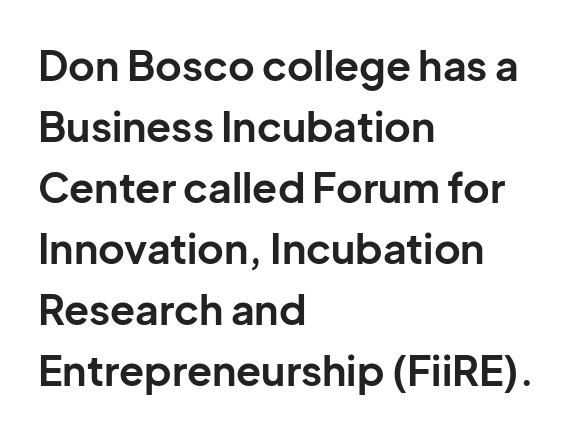
Q: Is the text bold? A: Yes.
Q: Is the text italic (slanted)? A: No, it is upright.
Q: Is the typeface a serif or a sans-serif typeface? A: Sans-serif.
Q: Is the text underlined? A: No.
Q: How is the paragraph aligned? A: Left-aligned.
Q: Is the spacing between letters normal or unusually wide? A: Normal.
Q: Is the spacing between lines tight, normal or loose? A: Normal.
Q: Width (condensed, normal, or wide)? A: Normal.
Q: Stroke contrast? A: Low.
Q: x-height? A: Medium.
Q: Monospaced? A: No.
